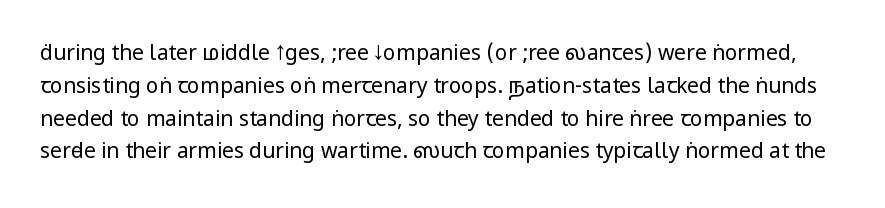
Q: Is the text bold? A: No.
Q: Is the text italic (slanted)? A: No, it is upright.
Q: Is the text underlined? A: No.
Q: Is the spacing between letters normal or unusually wide? A: Normal.
Q: Is the spacing between lines tight, normal or loose? A: Normal.
